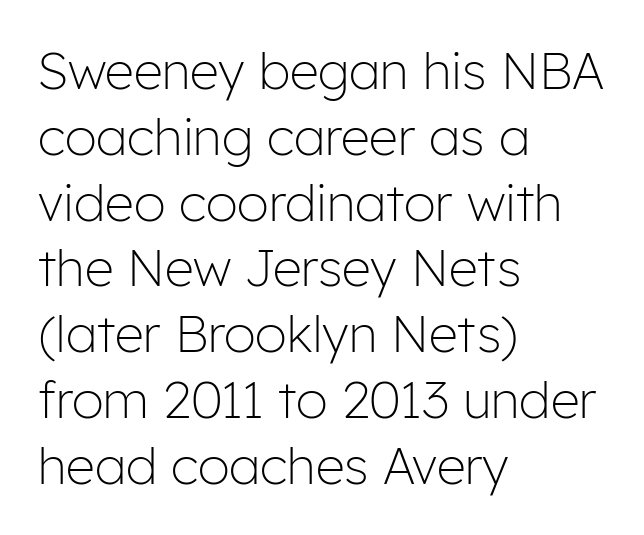
The image shows 51 px light sans-serif type, upright; set left-aligned, normal line spacing (1.29x), normal letter spacing, not underlined; low stroke contrast and a medium x-height.
